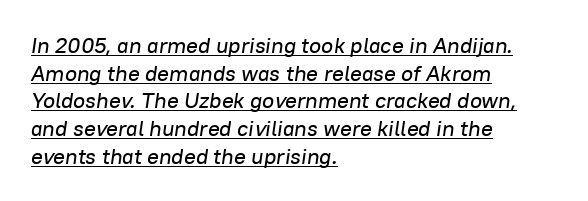
Q: Is the text italic (slanted)? A: Yes, it leans right by about 8 degrees.
Q: Is the text underlined? A: Yes.
Q: How is the paragraph aligned? A: Left-aligned.
Q: Is the spacing between letters normal or unusually wide? A: Normal.
Q: Is the spacing between lines tight, normal or loose? A: Normal.
